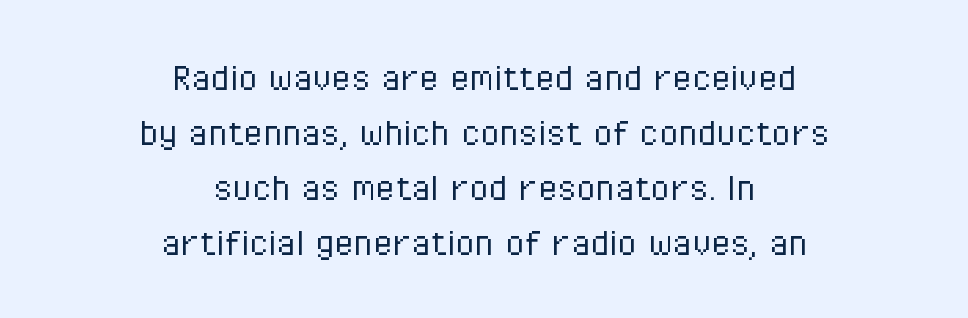
The image shows 44 px light, condensed sans-serif type, upright; set centered, normal line spacing (1.25x), normal letter spacing, not underlined; low stroke contrast and a medium x-height.
